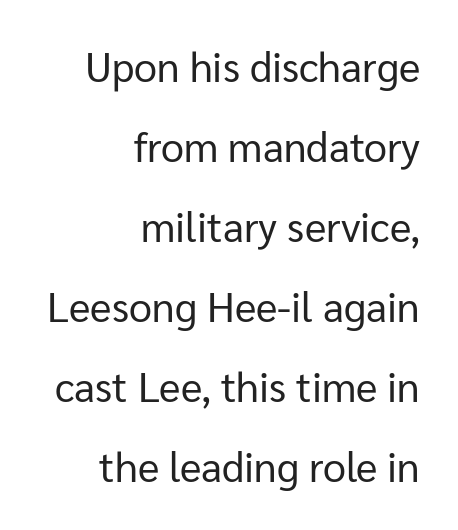
The letterforms sit shoulder to shoulder at normal distance. The rendering shows plain stroke endings on the letterforms — a sans-serif design. The words here are not underlined. Alignment: flush right. Rendered with straight, roman letterforms. Is this a fixed-width face? No — the glyphs have proportional, varying widths.
